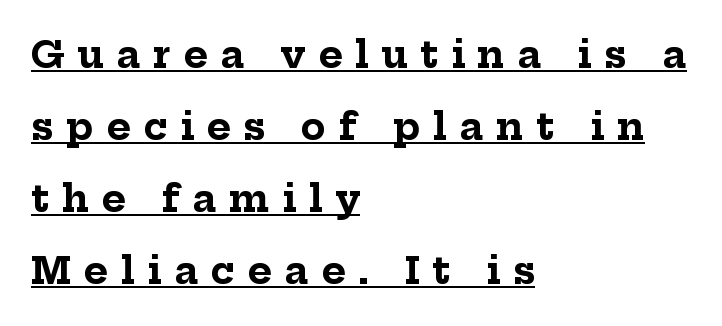
The setting favours the left margin, as ordinary paragraphs usually do. Each letter keeps its own natural width here, so spacing adapts to shape. Honestly, the underline is the first thing you notice here. The letters are spread apart with noticeably loose tracking. Quick note: interline space is abundant.
